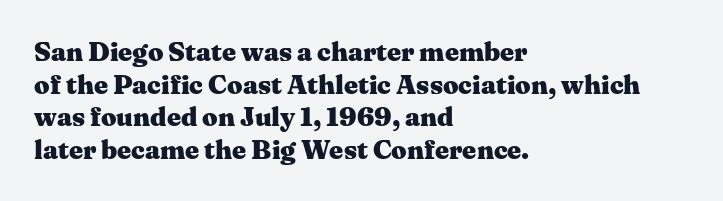
The image shows 27 px bold type, upright; set left-aligned, line spacing 1.21x, normal letter spacing, not underlined.
